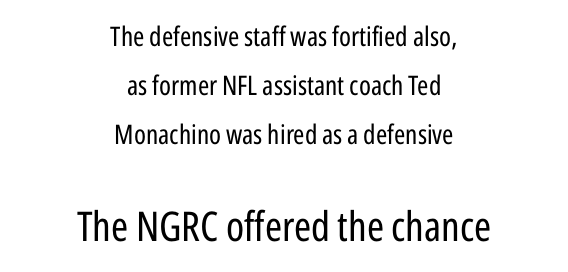
The image shows 41 px regular-weight, condensed sans-serif type, upright; set centered, line spacing 1.82x, normal letter spacing, not underlined; the second (bottom) block is 1.52x larger; low stroke contrast and a medium x-height.
